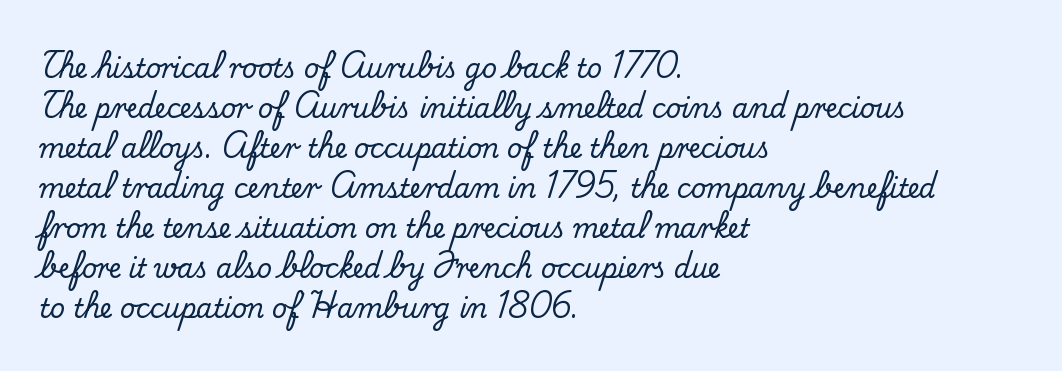
{"underline": "no", "align": "left", "line_spacing": "normal", "line_spacing_ratio": 1.54, "letter_spacing": "normal", "letter_spacing_em": 0.0, "glyph_px": 26}
